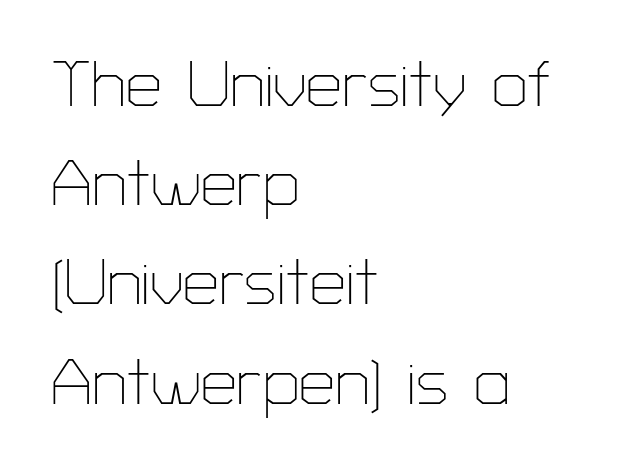
Q: Is the text bold? A: No.
Q: Is the text italic (slanted)? A: No, it is upright.
Q: Is the typeface a serif or a sans-serif typeface? A: Sans-serif.
Q: Is the text underlined? A: No.
Q: How is the paragraph aligned? A: Left-aligned.
Q: Is the spacing between letters normal or unusually wide? A: Normal.
Q: Is the spacing between lines tight, normal or loose? A: Normal.
Q: Width (condensed, normal, or wide)? A: Normal.
Q: Stroke contrast? A: Low.
Q: x-height? A: Medium.
Q: Monospaced? A: No.
